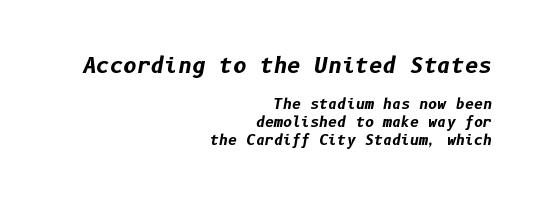
Q: Is the text bold? A: Yes.
Q: Is the text italic (slanted)? A: Yes, it leans right by about 10 degrees.
Q: Is the text underlined? A: No.
Q: How is the paragraph aligned? A: Right-aligned.
Q: Is the spacing between letters normal or unusually wide? A: Normal.
Q: Is the spacing between lines tight, normal or loose? A: Normal.
Q: Which block of text is set in a larger size, the first (top) or the second (bottom)? A: The first (top) one.
